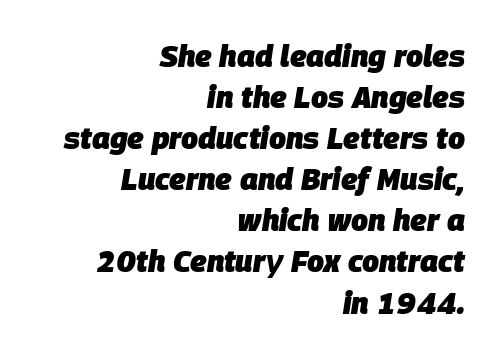
Q: Is the text bold? A: Yes.
Q: Is the text italic (slanted)? A: Yes, it leans right by about 9 degrees.
Q: Is the text underlined? A: No.
Q: How is the paragraph aligned? A: Right-aligned.
Q: Is the spacing between letters normal or unusually wide? A: Normal.
Q: Is the spacing between lines tight, normal or loose? A: Normal.
Q: Width (condensed, normal, or wide)? A: Normal.
Q: Stroke contrast? A: Low.
Q: x-height? A: Large.
Q: Monospaced? A: No.
